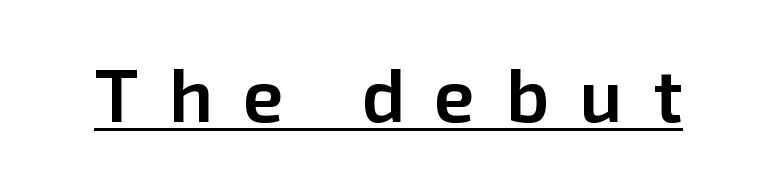
Summary of weight: moderately heavy, a semibold. Posture: straight, roman, zero tilt. This sample uses a sans-serif face. Varying glyph widths throughout — classic text-font behaviour. The glyphs are accompanied by a horizontal stroke just below them. Someone cranked the tracking dial way up on this one.
